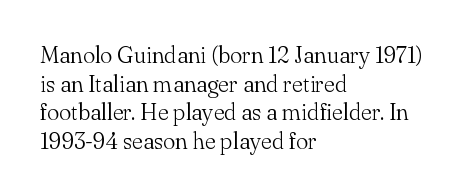
{"italic": "no", "bold": "no", "underline": "no", "align": "left", "line_spacing": "normal", "line_spacing_ratio": 1.25, "letter_spacing": "normal", "letter_spacing_em": 0.0, "glyph_px": 23}
